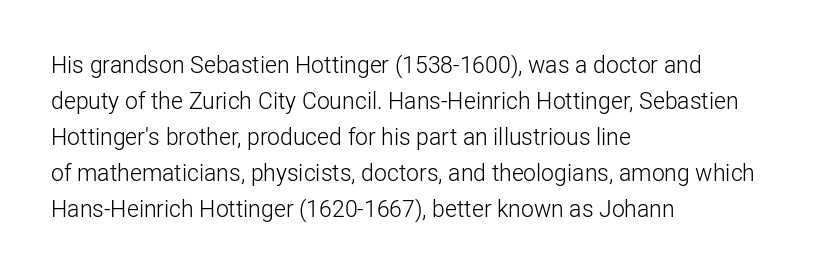
Nothing unusual about the tracking: characters are spaced as the font intends. The typesetter chose a ragged-right arrangement here. Vertical strokes here are truly vertical. In terms of leading, this rendering sits right in the middle.
